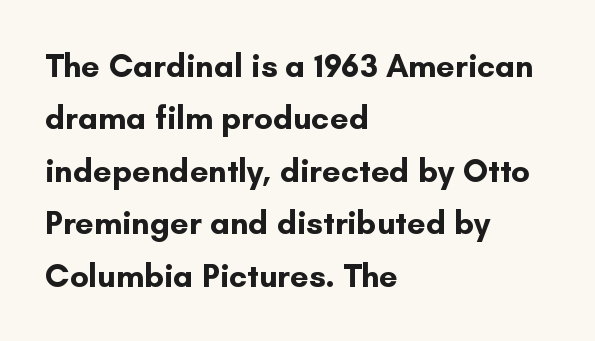
Notice how thick the strokes are: this is what a full bold looks like. Check the space under the baseline: it is left empty. A typesetter would label this face a sans. Default kerning and tracking; the words read as compact shapes.
